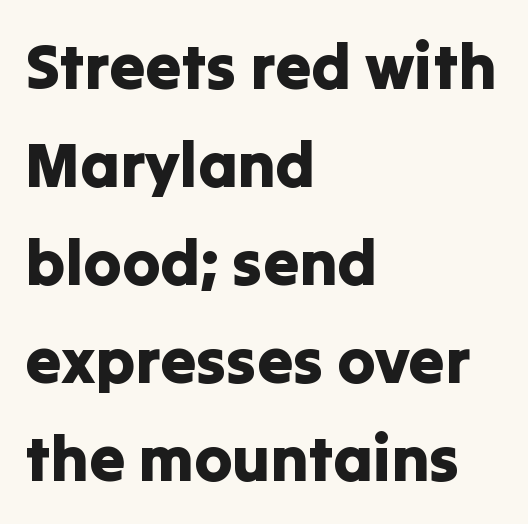
The image shows 64 px sans-serif type, upright; set left-aligned, normal line spacing (1.53x), normal letter spacing, not underlined; low stroke contrast and a medium x-height.
